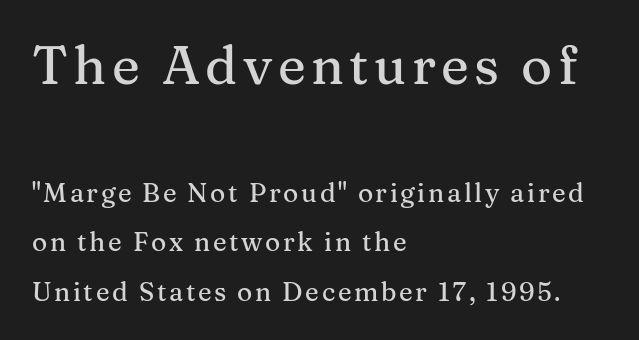
{"serif": "yes", "italic": "no", "width": "normal", "stroke_contrast": "medium", "x_height": "medium", "monospaced": "no", "underline": "no", "align": "left", "line_spacing": "loose", "line_spacing_ratio": 1.91, "larger_block": "first", "size_ratio": 2.04, "glyph_px": 53}
